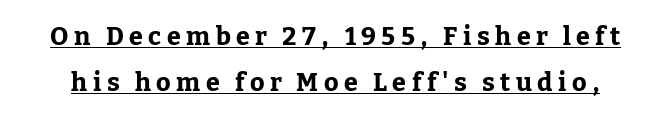
{"italic": "no", "bold": "yes", "underline": "yes", "line_spacing_ratio": 1.85, "letter_spacing": "wide", "letter_spacing_em": 0.22, "glyph_px": 25}
